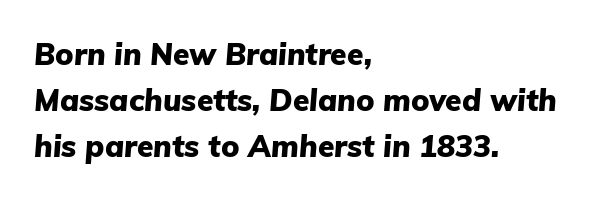
Q: Is the text bold? A: Yes.
Q: Is the text italic (slanted)? A: Yes, it leans right by about 5 degrees.
Q: Is the text underlined? A: No.
Q: How is the paragraph aligned? A: Left-aligned.
Q: Is the spacing between letters normal or unusually wide? A: Normal.
Q: Is the spacing between lines tight, normal or loose? A: Normal.
Q: Width (condensed, normal, or wide)? A: Normal.
Q: Stroke contrast? A: Low.
Q: x-height? A: Medium.
Q: Monospaced? A: No.
